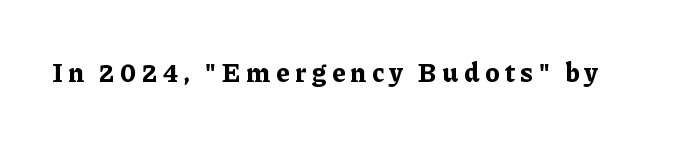
{"italic": "no", "bold": "yes", "underline": "no", "letter_spacing": "wide", "letter_spacing_em": 0.21, "glyph_px": 27}
